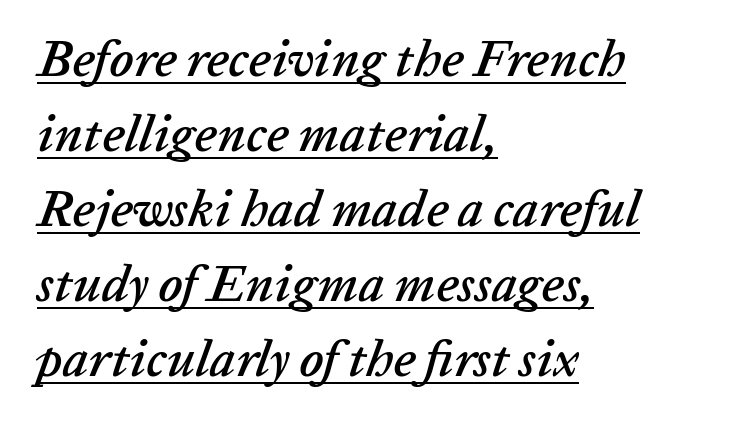
The setting favours the left margin, as ordinary paragraphs usually do. Underline: present. Compared with typical body copy, the letter spacing here is the same. Note the varied advance widths — an 'i' is clearly narrower than an 'm'.
